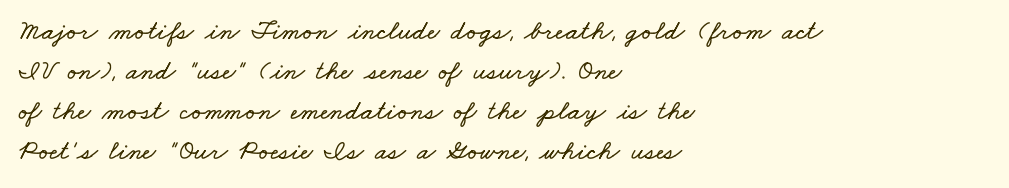
Q: Is the text underlined? A: No.
Q: How is the paragraph aligned? A: Left-aligned.
Q: Is the spacing between letters normal or unusually wide? A: Normal.
Q: Is the spacing between lines tight, normal or loose? A: Normal.
Q: Width (condensed, normal, or wide)? A: Wide.
Q: Stroke contrast? A: Low.
Q: x-height? A: Small.
Q: Monospaced? A: No.
